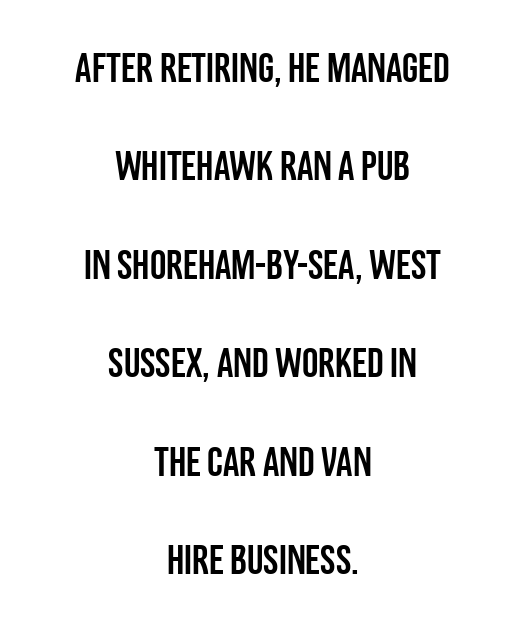
A typesetter would mark this as roman, not italic. Classification — sans serif. Loosely led — the rows are spread out. Only glyphs here, with clear space below each row. Each letter keeps its own natural width here, so spacing adapts to shape.
